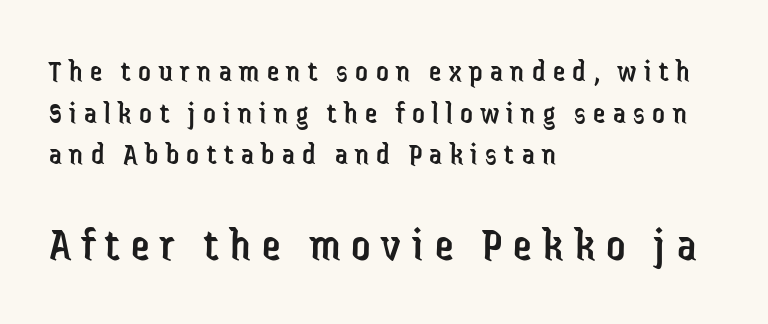
{"serif": "no", "italic": "no", "bold": "no", "weight": "regular", "width": "condensed", "stroke_contrast": "low", "x_height": "medium", "monospaced": "no", "underline": "no", "align": "left", "line_spacing": "normal", "line_spacing_ratio": 1.34, "letter_spacing": "wide", "letter_spacing_em": 0.24, "larger_block": "second", "size_ratio": 1.52, "glyph_px": 47}
